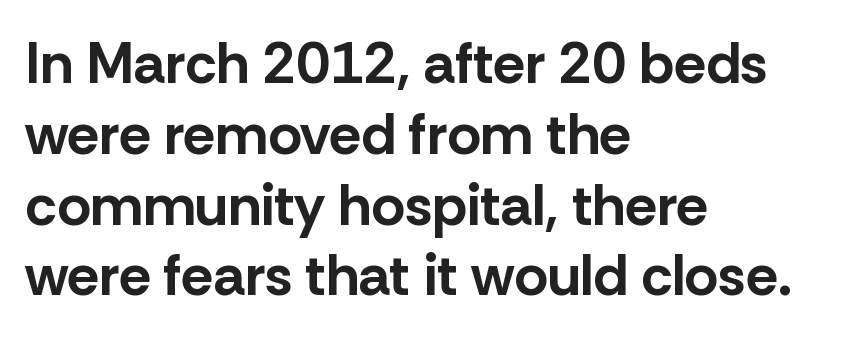
The image shows 58 px bold sans-serif type, upright; set left-aligned, line spacing 1.22x, normal letter spacing, not underlined; low stroke contrast and a medium x-height.
